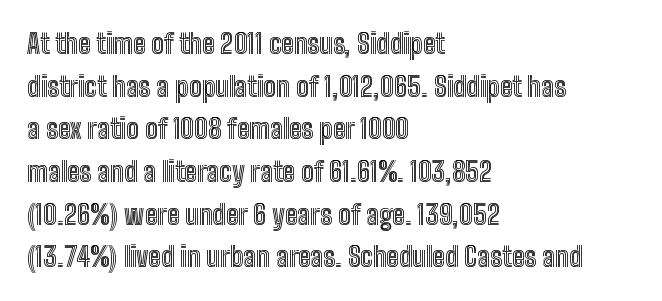
The image shows 27 px text type, upright; set left-aligned, normal line spacing (1.58x), normal letter spacing, not underlined.
